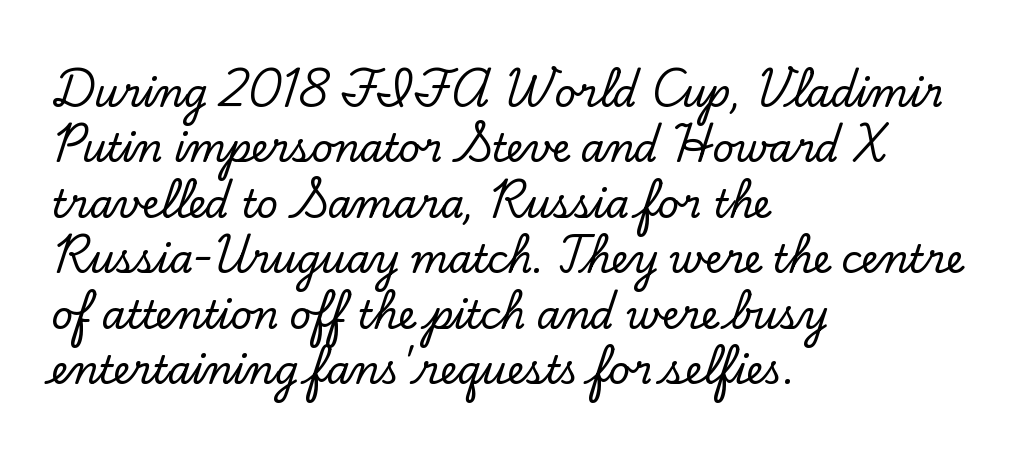
Q: Is the text italic (slanted)? A: Yes.
Q: Is the typeface a serif or a sans-serif typeface? A: Serif.
Q: Is the text underlined? A: No.
Q: How is the paragraph aligned? A: Left-aligned.
Q: Is the spacing between letters normal or unusually wide? A: Normal.
Q: Is the spacing between lines tight, normal or loose? A: Normal.
Q: Width (condensed, normal, or wide)? A: Normal.
Q: Stroke contrast? A: Low.
Q: x-height? A: Small.
Q: Monospaced? A: No.
